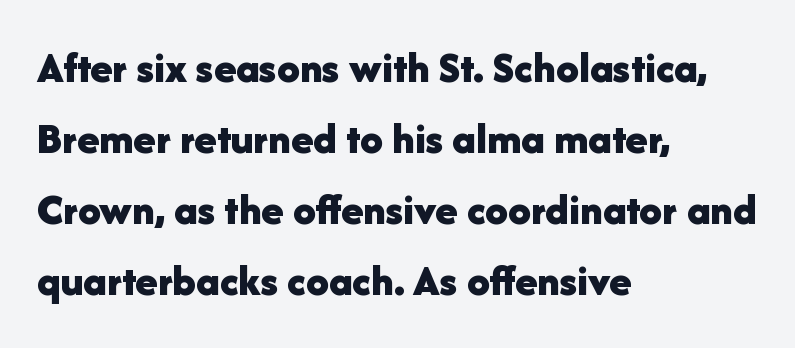
Stroke thickness is high; the sample reads as a true bold. In CSS terms this would be text-align: left. Each letter keeps its own natural width here, so spacing adapts to shape. Observe the ordinary spacing: letters are neighbours, not strangers. The glyphs in this specimen are sans serif.
